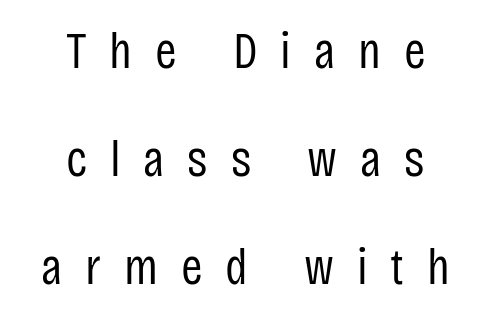
Q: Is the text bold? A: No.
Q: Is the text italic (slanted)? A: No, it is upright.
Q: Is the typeface a serif or a sans-serif typeface? A: Sans-serif.
Q: Is the text underlined? A: No.
Q: How is the paragraph aligned? A: Centered.
Q: Is the spacing between letters normal or unusually wide? A: Unusually wide.
Q: Is the spacing between lines tight, normal or loose? A: Loose.
Q: Width (condensed, normal, or wide)? A: Condensed.
Q: Stroke contrast? A: Low.
Q: x-height? A: Large.
Q: Monospaced? A: No.
